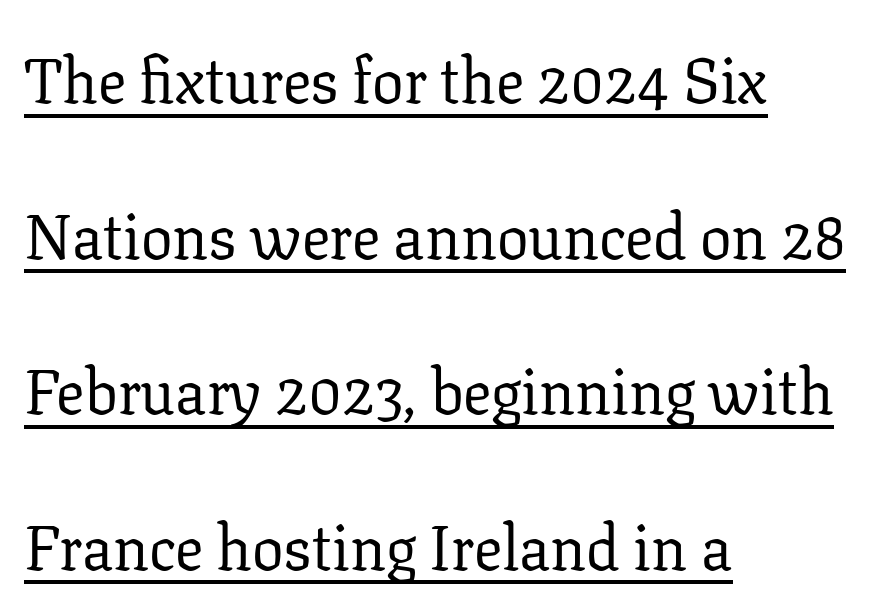
The image shows 63 px regular-weight serif type, upright; set left-aligned, loose line spacing (2.47x), normal letter spacing, underlined; low stroke contrast and a medium x-height.
